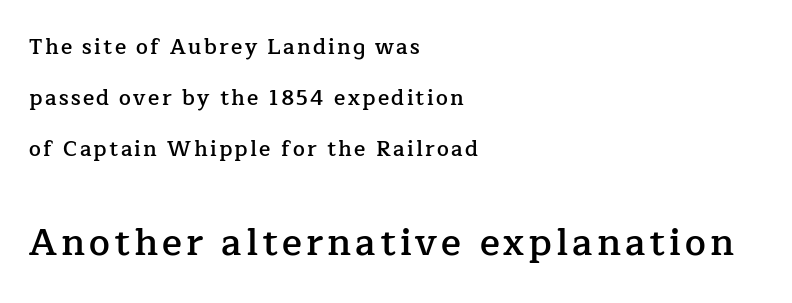
Q: Is the text bold? A: Semi-bold.
Q: Is the text italic (slanted)? A: No, it is upright.
Q: Is the typeface a serif or a sans-serif typeface? A: Serif.
Q: Is the text underlined? A: No.
Q: How is the paragraph aligned? A: Left-aligned.
Q: Is the spacing between lines tight, normal or loose? A: Loose.
Q: Which block of text is set in a larger size, the first (top) or the second (bottom)? A: The second (bottom) one.
Q: Width (condensed, normal, or wide)? A: Normal.
Q: Stroke contrast? A: Low.
Q: x-height? A: Medium.
Q: Monospaced? A: No.
